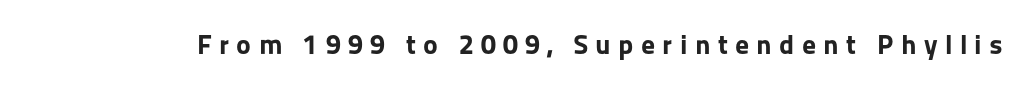
Do the characters align in a grid? No, the font is proportional. The typesetting leans heavy: a genuine bold. The axis of the letterforms is exactly vertical. Unlike a traditional serif, this face leaves its strokes unadorned. Letter spacing: wide. Just letters on the line, the space beneath them empty.
